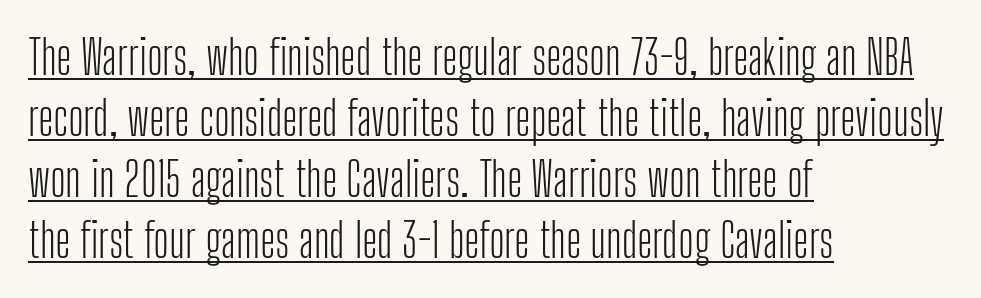
Default kerning and tracking; the words read as compact shapes. What kind of face is this? One without serifs — a sans. The face looks like a standard text weight, possibly lighter. Posture: straight, roman, zero tilt. Interline gaps are of average width in this sample. Spacing verdict: proportional, widths tailored to each character.
